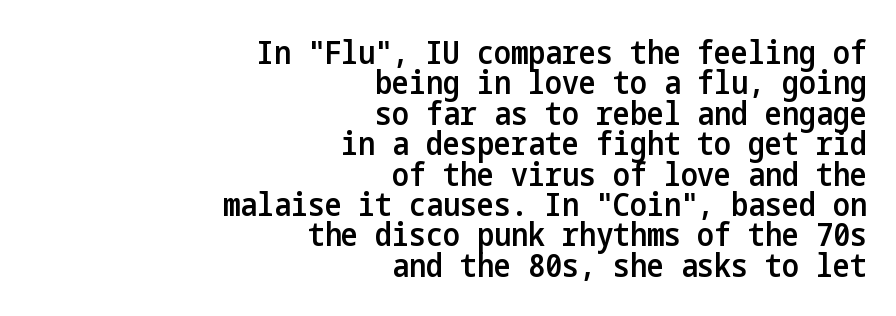
Q: Is the text bold? A: Semi-bold.
Q: Is the text italic (slanted)? A: No, it is upright.
Q: Is the typeface a serif or a sans-serif typeface? A: Sans-serif.
Q: Is the text underlined? A: No.
Q: How is the paragraph aligned? A: Right-aligned.
Q: Is the spacing between letters normal or unusually wide? A: Normal.
Q: Is the spacing between lines tight, normal or loose? A: Tight.
Q: Width (condensed, normal, or wide)? A: Condensed.
Q: Stroke contrast? A: Low.
Q: x-height? A: Medium.
